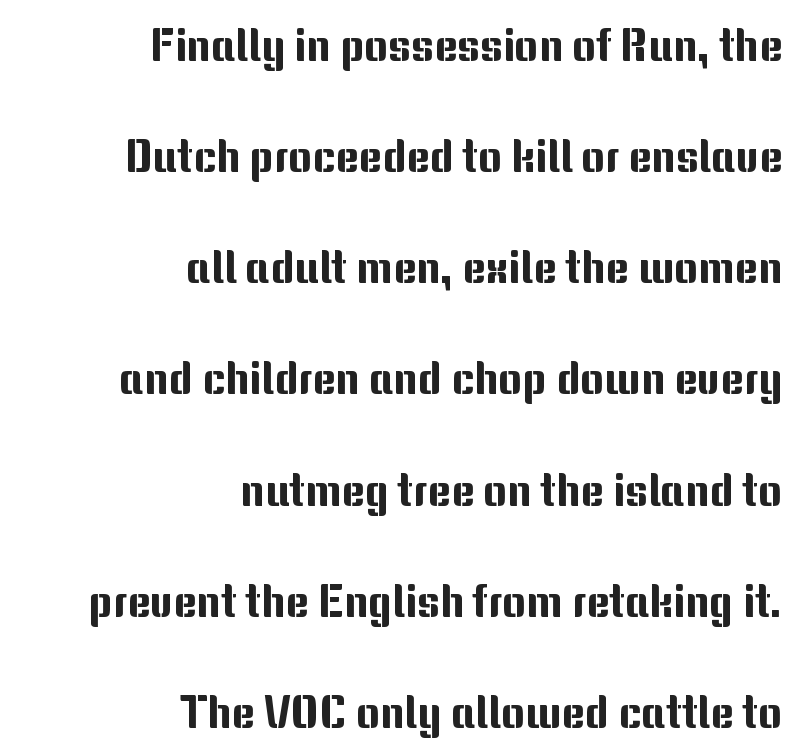
The image shows 45 px sans-serif type, upright; set right-aligned, loose line spacing (2.47x), normal letter spacing, not underlined; medium stroke contrast and a medium x-height.
